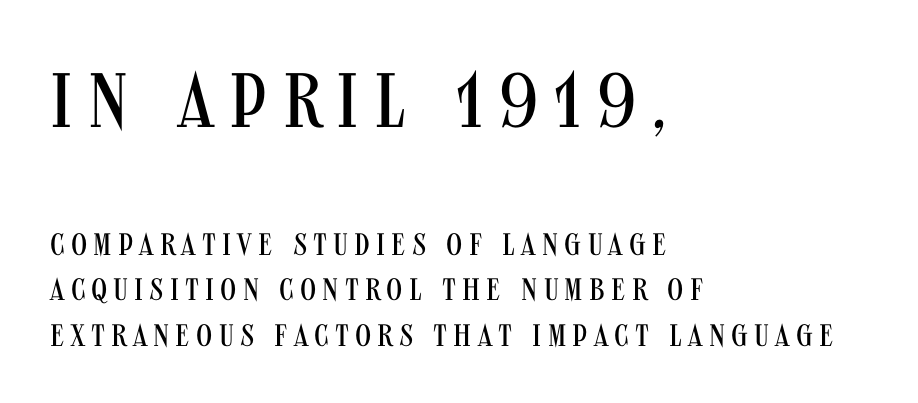
Q: Is the text bold? A: No.
Q: Is the text italic (slanted)? A: No, it is upright.
Q: Is the typeface a serif or a sans-serif typeface? A: Sans-serif.
Q: Is the text underlined? A: No.
Q: How is the paragraph aligned? A: Left-aligned.
Q: Is the spacing between letters normal or unusually wide? A: Unusually wide.
Q: Is the spacing between lines tight, normal or loose? A: Normal.
Q: Which block of text is set in a larger size, the first (top) or the second (bottom)? A: The first (top) one.
Q: Width (condensed, normal, or wide)? A: Condensed.
Q: Stroke contrast? A: Medium.
Q: x-height? A: Large.
Q: Monospaced? A: No.
